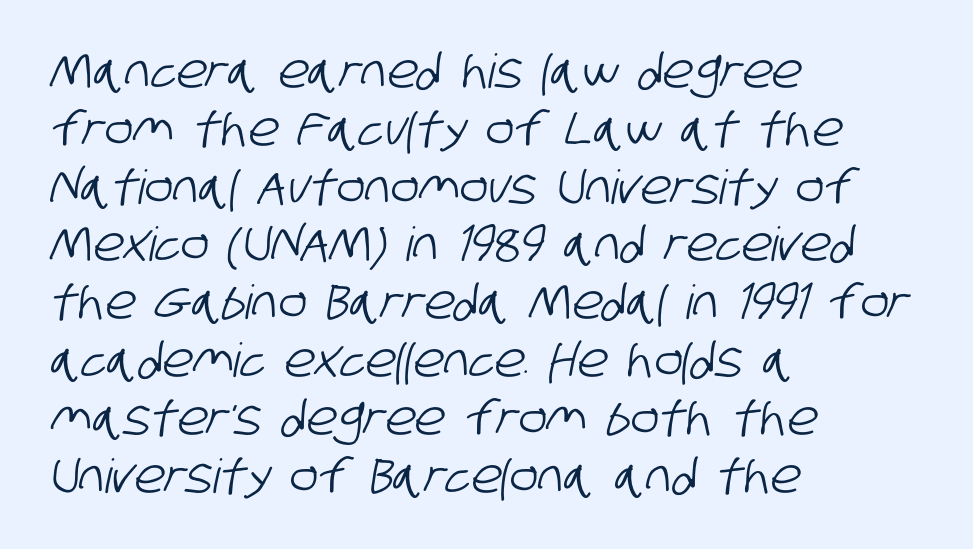
The image shows 47 px condensed sans-serif type; set left-aligned, line spacing 1.23x, normal letter spacing, not underlined; low stroke contrast and a large x-height.
